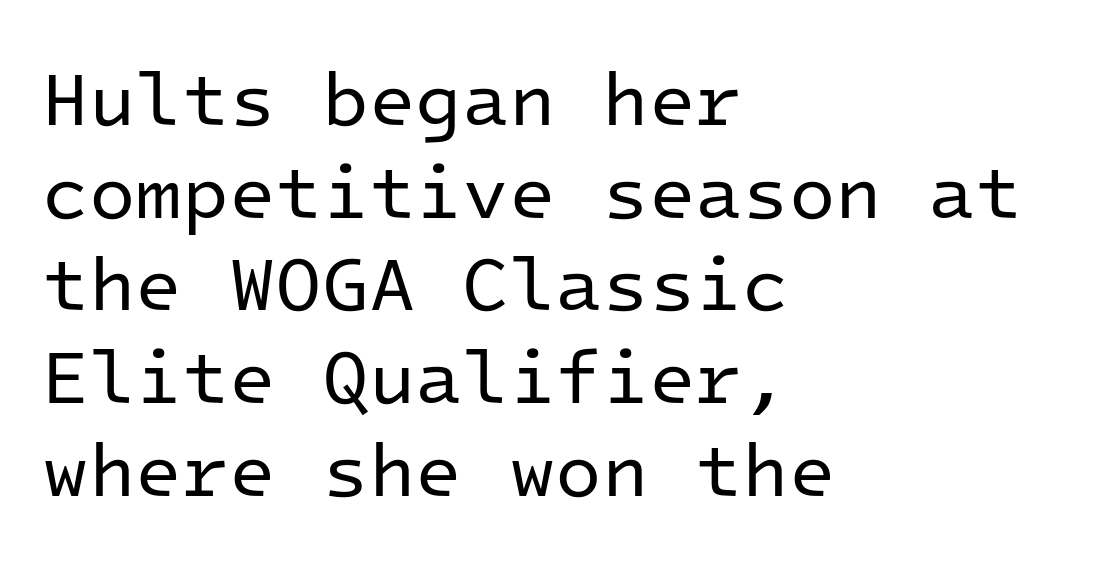
Q: Is the text bold? A: No.
Q: Is the text italic (slanted)? A: No, it is upright.
Q: Is the typeface a serif or a sans-serif typeface? A: Sans-serif.
Q: Is the text underlined? A: No.
Q: How is the paragraph aligned? A: Left-aligned.
Q: Is the spacing between letters normal or unusually wide? A: Normal.
Q: Width (condensed, normal, or wide)? A: Normal.
Q: Stroke contrast? A: Low.
Q: x-height? A: Medium.
Q: Monospaced? A: Yes.
